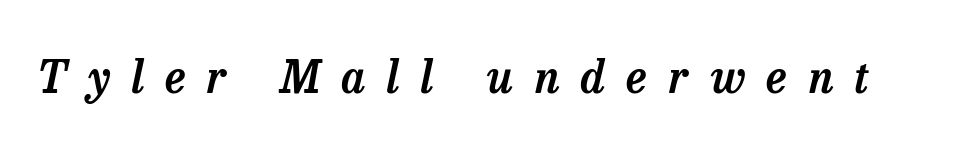
{"serif": "yes", "italic": "yes", "lean": "right", "slant_degrees": 13, "width": "normal", "stroke_contrast": "low", "x_height": "medium", "monospaced": "no", "underline": "no", "letter_spacing": "wide", "letter_spacing_em": 0.48, "glyph_px": 44}
